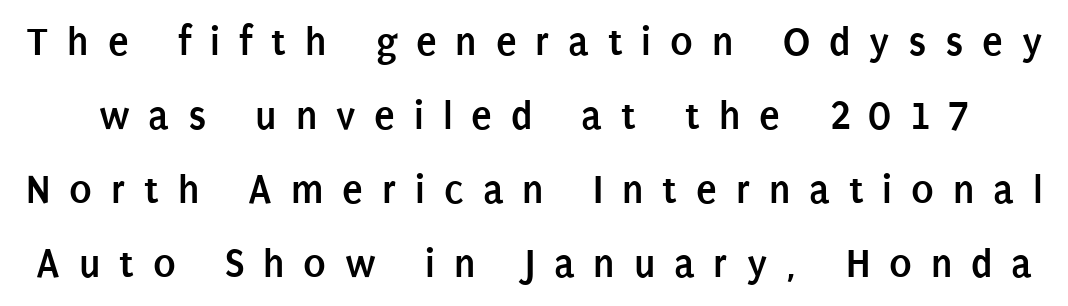
Does the lettering tilt? It doesn't — this is upright. Rule under the text: the space is simply empty. These lines carry a lot of weight — the face is fully bold. Note the varied advance widths — an 'i' is clearly narrower than an 'm'. No feet cap the strokes, marking this as sans-serif type. In terms of letterspacing, this is a distinctly airy, spread setting.
